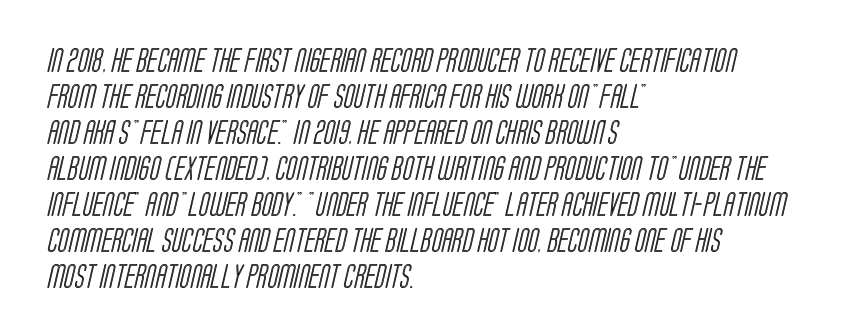
The space between consecutive lines is moderate. The typesetter chose a ragged-right arrangement here. Words appear dense and cohesive because spacing is normal. Letters rest on an invisible, unmarked baseline.
